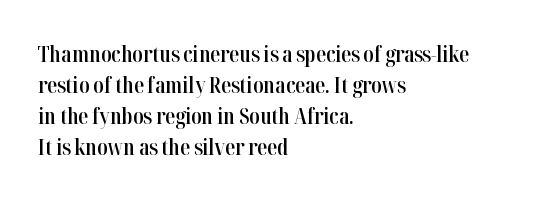
Does extra space separate the letters? No, they use regular spacing. Italic? Not at all — the glyphs are vertical. Notice how the passage keeps a crisp vertical edge on the left only. In terms of leading, this rendering sits right in the middle.
